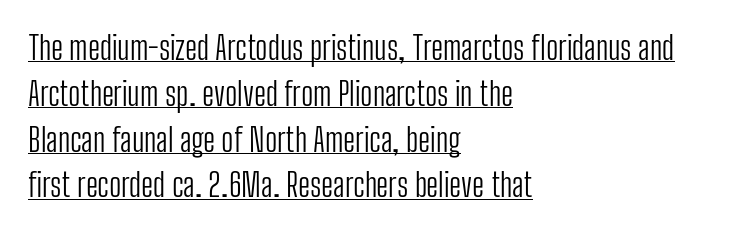
Q: Is the text bold? A: No.
Q: Is the text italic (slanted)? A: No, it is upright.
Q: Is the typeface a serif or a sans-serif typeface? A: Sans-serif.
Q: Is the text underlined? A: Yes.
Q: How is the paragraph aligned? A: Left-aligned.
Q: Is the spacing between letters normal or unusually wide? A: Normal.
Q: Is the spacing between lines tight, normal or loose? A: Normal.
Q: Width (condensed, normal, or wide)? A: Condensed.
Q: Stroke contrast? A: Low.
Q: x-height? A: Medium.
Q: Monospaced? A: No.
